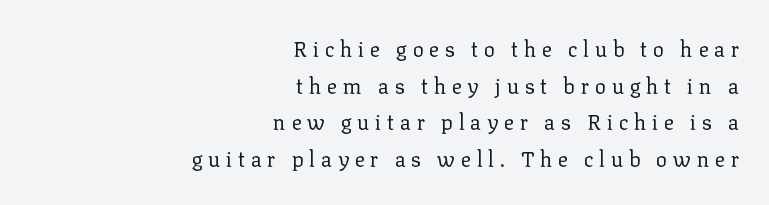
{"italic": "no", "bold": "no", "underline": "no", "align": "right", "line_spacing_ratio": 1.75, "letter_spacing": "wide", "letter_spacing_em": 0.27, "glyph_px": 21}
